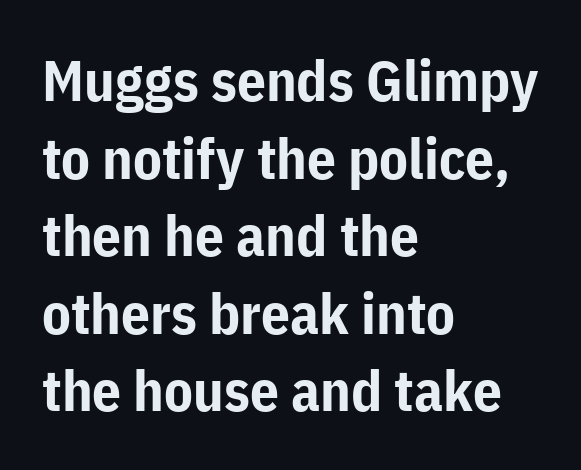
Q: Is the text bold? A: Yes.
Q: Is the text italic (slanted)? A: No, it is upright.
Q: Is the typeface a serif or a sans-serif typeface? A: Sans-serif.
Q: Is the text underlined? A: No.
Q: How is the paragraph aligned? A: Left-aligned.
Q: Is the spacing between letters normal or unusually wide? A: Normal.
Q: Is the spacing between lines tight, normal or loose? A: Normal.
Q: Width (condensed, normal, or wide)? A: Normal.
Q: Stroke contrast? A: Low.
Q: x-height? A: Medium.
Q: Monospaced? A: No.
